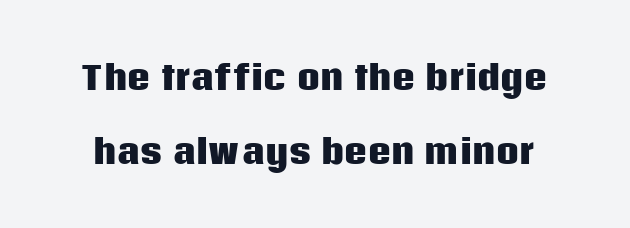
The image shows 32 px heavy sans-serif type, upright; set loose line spacing (2.31x), normal letter spacing, not underlined; low stroke contrast and a large x-height.
